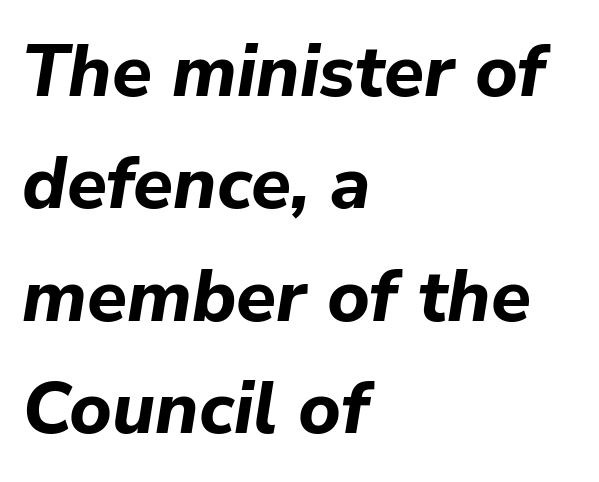
The image shows 73 px bold type, italic (leaning right); set left-aligned, normal line spacing (1.54x), normal letter spacing, not underlined; low stroke contrast and a medium x-height.
